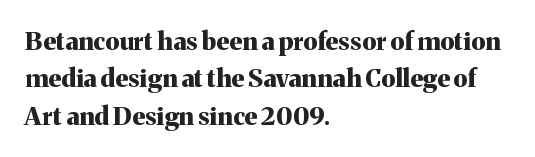
Baseline-to-baseline distance is the conventional proportion of letter height. The typesetter chose a ragged-right arrangement here. The zone under the glyphs is completely vacant. Typesetter's note: full bold, strokes at maximum text heaviness. In terms of posture, this sample is upright. The horizontal fit of the characters is conventional and even.
